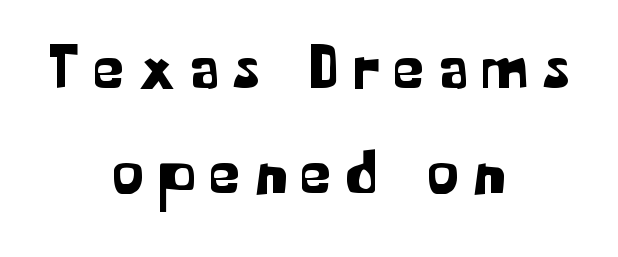
The image shows 62 px sans-serif type, upright; set centered, normal line spacing (1.7x), unusually wide letter spacing (+0.24 em), not underlined; low stroke contrast and a medium x-height.
